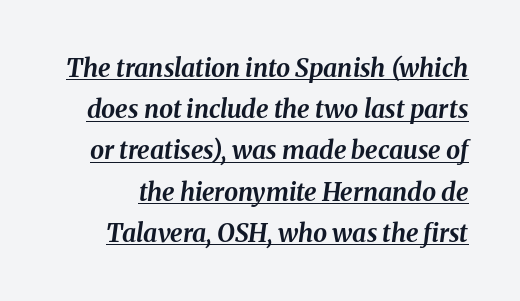
Leading: standard. On the weight axis this lands at bold, roughly 700. In designer terms, the underline attribute is active on this setting. Standard letterfit; no display-style spreading of the glyphs. It's the slanting kind of type.
